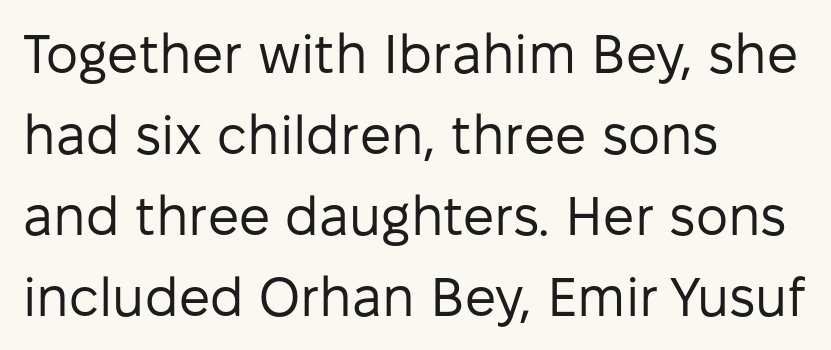
{"serif": "no", "italic": "no", "bold": "no", "weight": "regular", "width": "normal", "stroke_contrast": "low", "x_height": "medium", "monospaced": "no", "underline": "no", "align": "left", "line_spacing": "normal", "line_spacing_ratio": 1.47, "letter_spacing": "normal", "letter_spacing_em": 0.0, "glyph_px": 55}
